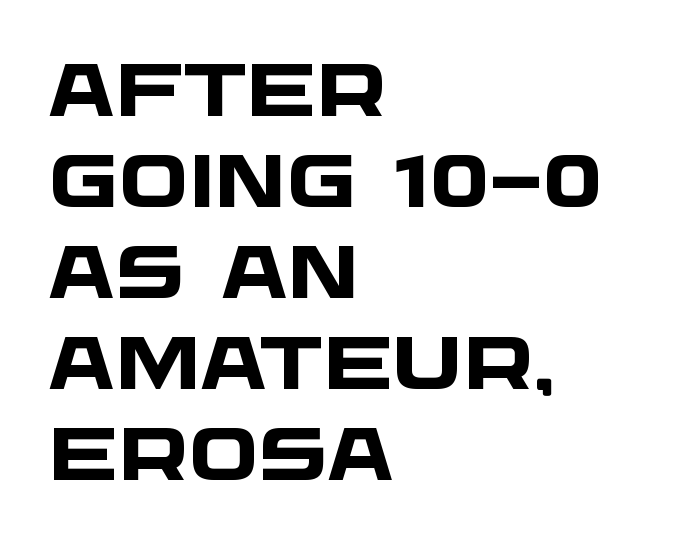
Students, this is bold: see how much ink each stroke carries. The baseline area is clear. You can tell from the bare stems that sans-serif type was used. Character widths vary here, with narrow letters taking less room than wide ones. This rendering uses left alignment, leaving the right contour irregular. The passage shown has conventional tracking throughout.
